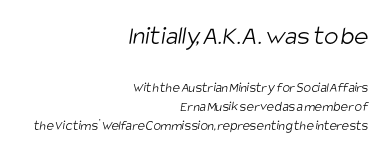
{"bold": "no", "underline": "no", "align": "right", "line_spacing": "normal", "line_spacing_ratio": 1.36, "letter_spacing": "normal", "letter_spacing_em": 0.0, "larger_block": "first", "size_ratio": 1.93, "glyph_px": 27}
